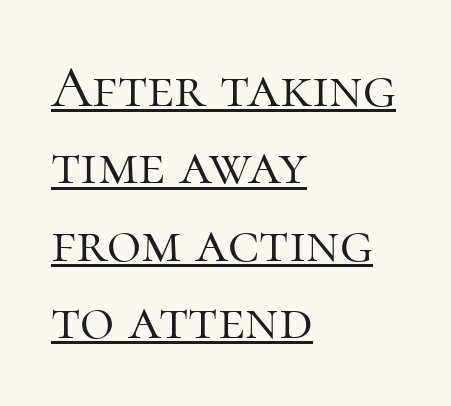
The font family rendered here belongs to the serif group. The characters are drawn with everyday or finer stroke widths. No italicization has been applied; the sample stays upright. There is no visible air inserted between adjacent glyphs.
